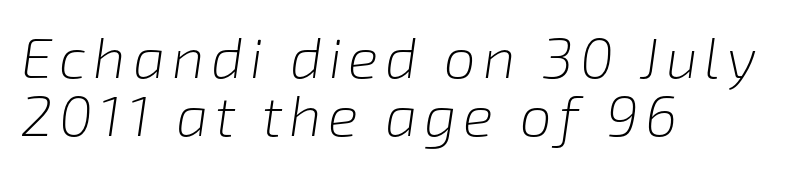
The image shows 57 px light type, italic (leaning right); set left-aligned, tight line spacing (1.01x), not underlined; low stroke contrast and a medium x-height.
